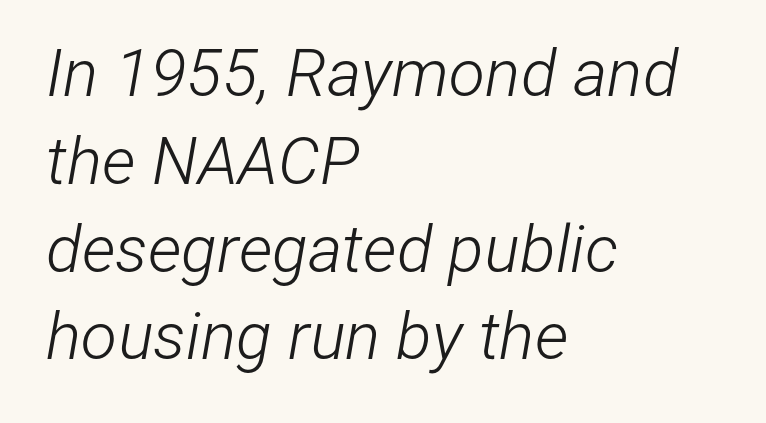
Q: Is the text bold? A: No.
Q: Is the text italic (slanted)? A: Yes, it leans right by about 12 degrees.
Q: Is the text underlined? A: No.
Q: How is the paragraph aligned? A: Left-aligned.
Q: Is the spacing between letters normal or unusually wide? A: Normal.
Q: Is the spacing between lines tight, normal or loose? A: Normal.
Q: Width (condensed, normal, or wide)? A: Condensed.
Q: Stroke contrast? A: Low.
Q: x-height? A: Medium.
Q: Monospaced? A: No.
